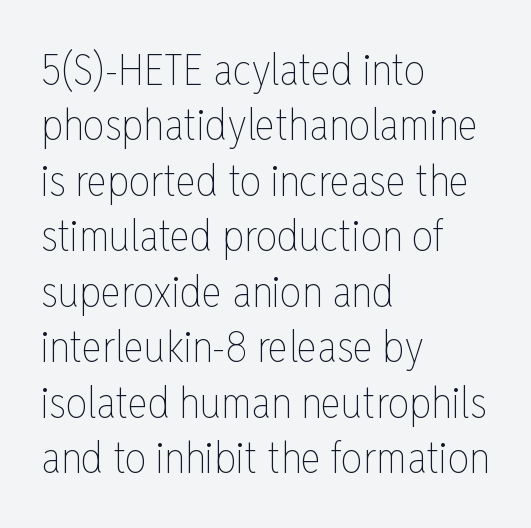
Q: Is the text bold? A: No.
Q: Is the text italic (slanted)? A: No, it is upright.
Q: Is the text underlined? A: No.
Q: How is the paragraph aligned? A: Left-aligned.
Q: Is the spacing between letters normal or unusually wide? A: Normal.
Q: Is the spacing between lines tight, normal or loose? A: Normal.
Q: Width (condensed, normal, or wide)? A: Condensed.
Q: Stroke contrast? A: Low.
Q: x-height? A: Medium.
Q: Monospaced? A: No.
